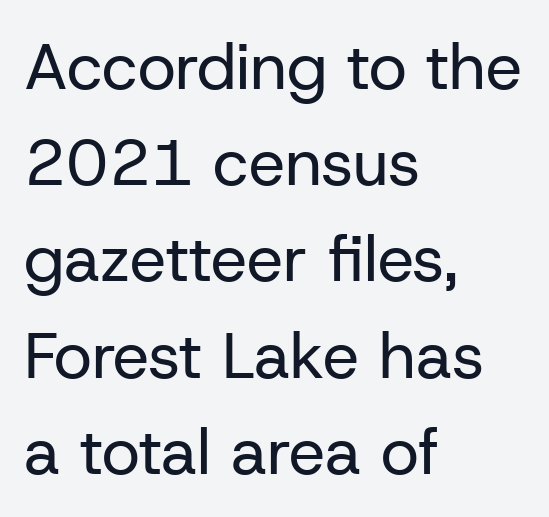
Q: Is the text bold? A: No.
Q: Is the text italic (slanted)? A: No, it is upright.
Q: Is the typeface a serif or a sans-serif typeface? A: Sans-serif.
Q: Is the text underlined? A: No.
Q: How is the paragraph aligned? A: Left-aligned.
Q: Is the spacing between letters normal or unusually wide? A: Normal.
Q: Is the spacing between lines tight, normal or loose? A: Normal.
Q: Width (condensed, normal, or wide)? A: Normal.
Q: Stroke contrast? A: Low.
Q: x-height? A: Medium.
Q: Monospaced? A: No.
